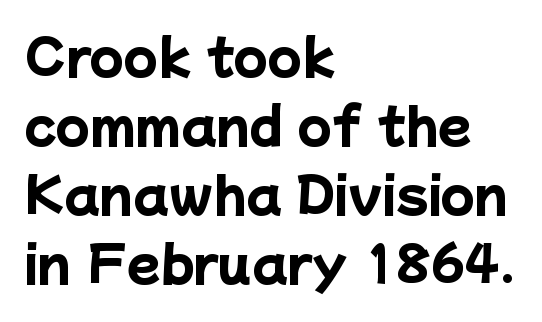
Notice how descenders clear the ascenders below comfortably — that's standard leading. Line starts are locked; line ends wander. This rendering features lettering with no underline. Type style note: lacks serifs. Heavy, bold letterforms.
